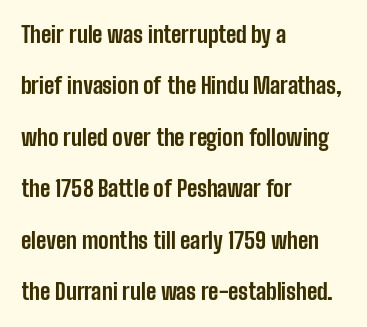
The letters stand upright; this is a roman face. Letter spacing: default. In terms of weight, the rendering is a true, heavy bold. The lines are quadded left. The block of text is sparse from top to bottom, with ample space between rows. Just letters on the line, the space beneath them empty.
